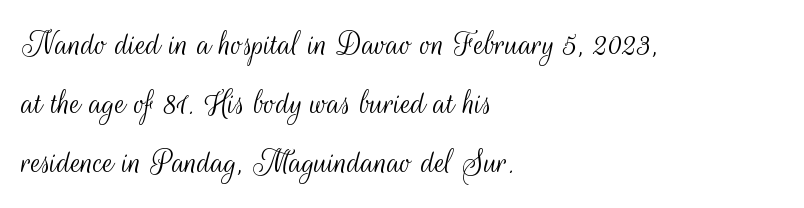
Q: Is the text bold? A: No.
Q: Is the text italic (slanted)? A: Yes.
Q: Is the typeface a serif or a sans-serif typeface? A: Sans-serif.
Q: Is the text underlined? A: No.
Q: How is the paragraph aligned? A: Left-aligned.
Q: Is the spacing between letters normal or unusually wide? A: Normal.
Q: Is the spacing between lines tight, normal or loose? A: Normal.
Q: Width (condensed, normal, or wide)? A: Condensed.
Q: Stroke contrast? A: Medium.
Q: x-height? A: Small.
Q: Monospaced? A: No.
